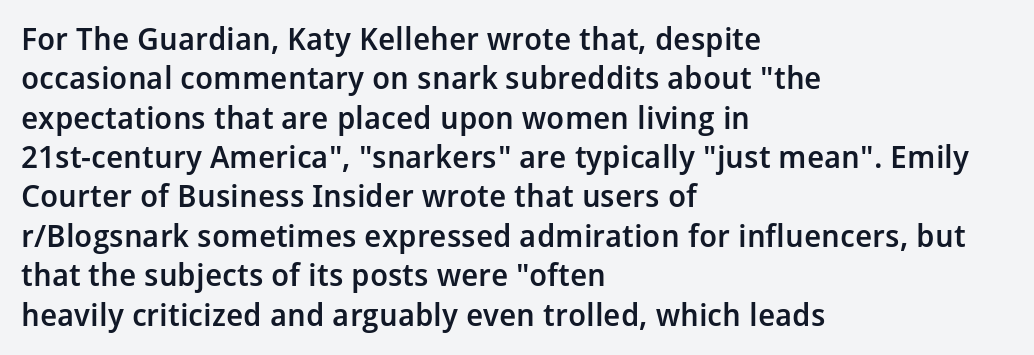
{"serif": "no", "italic": "no", "bold": "semi", "weight": "semibold", "width": "normal", "stroke_contrast": "low", "x_height": "medium", "monospaced": "no", "underline": "no", "align": "left", "line_spacing": "normal", "line_spacing_ratio": 1.27, "letter_spacing": "normal", "letter_spacing_em": 0.0, "glyph_px": 31}
